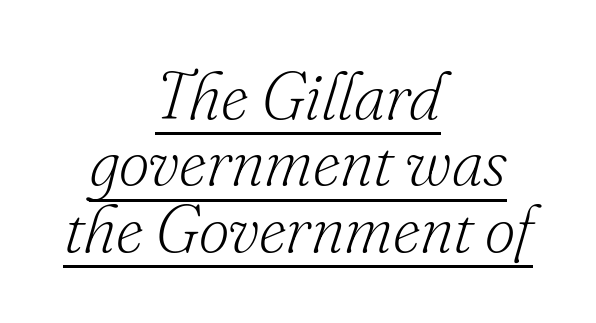
{"serif": "yes", "italic": "yes", "lean": "right", "slant_degrees": 16, "bold": "no", "weight": "light", "width": "normal", "stroke_contrast": "low", "x_height": "small", "monospaced": "no", "underline": "yes", "align": "center", "line_spacing": "tight", "line_spacing_ratio": 0.99, "letter_spacing": "normal", "letter_spacing_em": 0.0, "glyph_px": 67}
